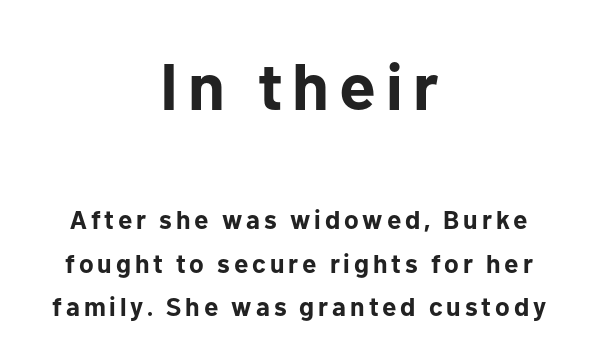
{"serif": "no", "italic": "no", "bold": "yes", "weight": "bold", "width": "normal", "stroke_contrast": "low", "x_height": "medium", "monospaced": "no", "underline": "no", "align": "center", "line_spacing": "normal", "line_spacing_ratio": 1.66, "larger_block": "first", "size_ratio": 2.54, "glyph_px": 66}
